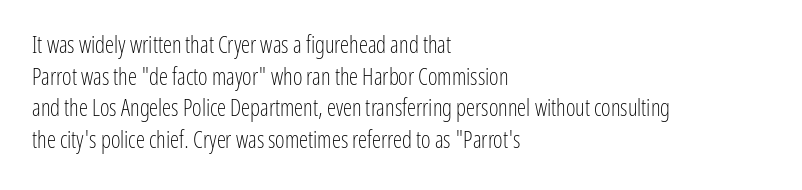
The strokes are not fattened; the text isn't bold. Beneath every word, the page is bare. Every row of glyphs begins at an identical x-position on the left. In terms of posture, this sample is upright.
